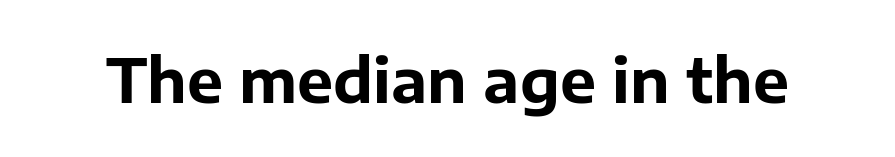
{"serif": "no", "italic": "no", "bold": "yes", "weight": "bold", "width": "normal", "stroke_contrast": "low", "x_height": "medium", "monospaced": "no", "underline": "no", "letter_spacing": "normal", "letter_spacing_em": 0.0, "glyph_px": 61}
